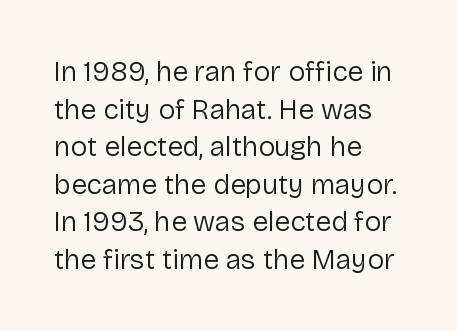
Q: Is the text bold? A: No.
Q: Is the text italic (slanted)? A: No, it is upright.
Q: Is the typeface a serif or a sans-serif typeface? A: Sans-serif.
Q: Is the text underlined? A: No.
Q: How is the paragraph aligned? A: Left-aligned.
Q: Is the spacing between letters normal or unusually wide? A: Normal.
Q: Is the spacing between lines tight, normal or loose? A: Normal.
Q: Width (condensed, normal, or wide)? A: Normal.
Q: Stroke contrast? A: Low.
Q: x-height? A: Medium.
Q: Monospaced? A: No.
